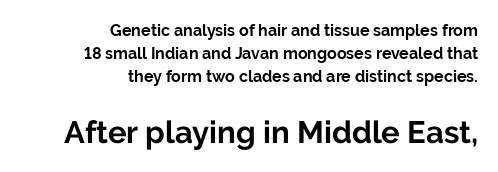
{"serif": "no", "italic": "no", "bold": "yes", "weight": "bold", "width": "normal", "stroke_contrast": "low", "x_height": "medium", "monospaced": "no", "underline": "no", "align": "right", "line_spacing": "normal", "line_spacing_ratio": 1.43, "letter_spacing": "normal", "letter_spacing_em": 0.0, "larger_block": "second", "size_ratio": 1.94, "glyph_px": 31}
